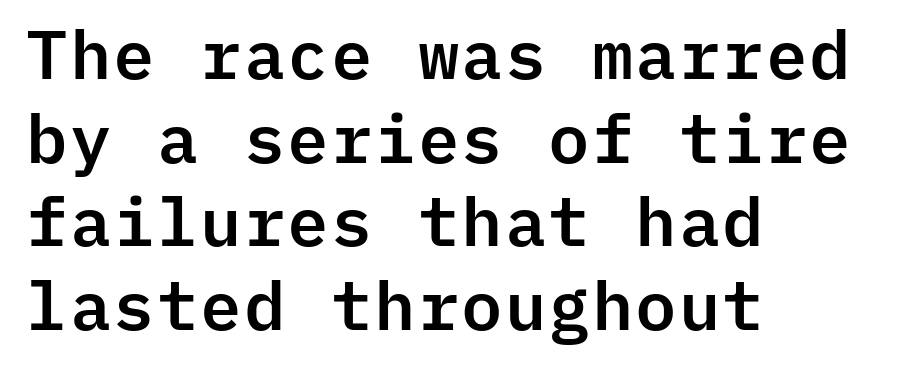
The image shows 68 px sans-serif type, upright, monospaced; set left-aligned, line spacing 1.23x, normal letter spacing, not underlined; low stroke contrast and a medium x-height.
